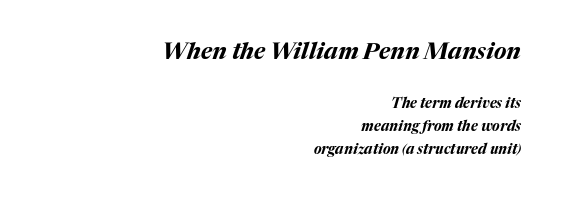
Each word holds together tightly as a unit, with standard inter-letter gaps. This layout puts the oversized block above and the modest block below. The typesetter chose a ragged-left arrangement here. Rule under the text: the space is simply empty.
